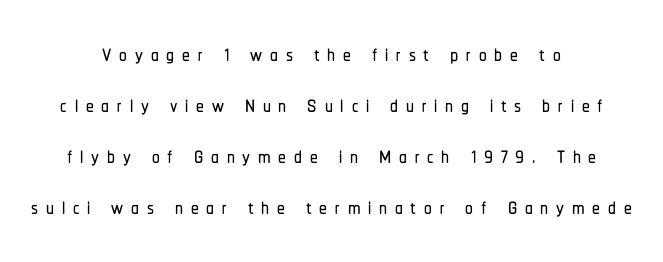
Normally led — the rows are evenly, conventionally spaced. This rendering uses center alignment, leaving both contours irregular but symmetric. These lines are rendered in a variable-pitch font. Characters remain perfectly vertical along every line.
